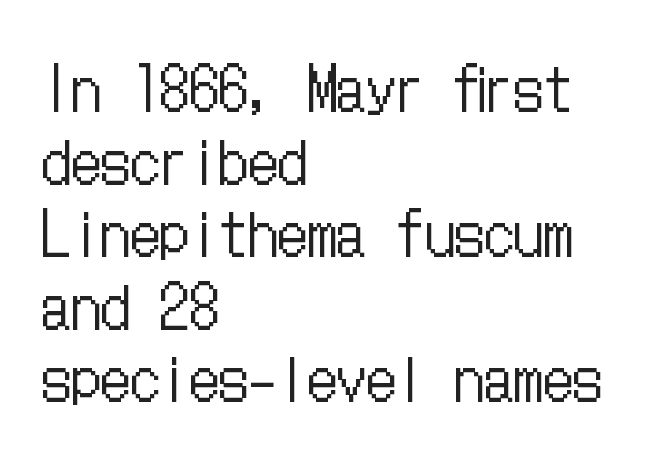
The image shows 59 px regular-weight, condensed type, upright; set left-aligned, line spacing 1.23x, normal letter spacing, not underlined; low stroke contrast and a medium x-height.
